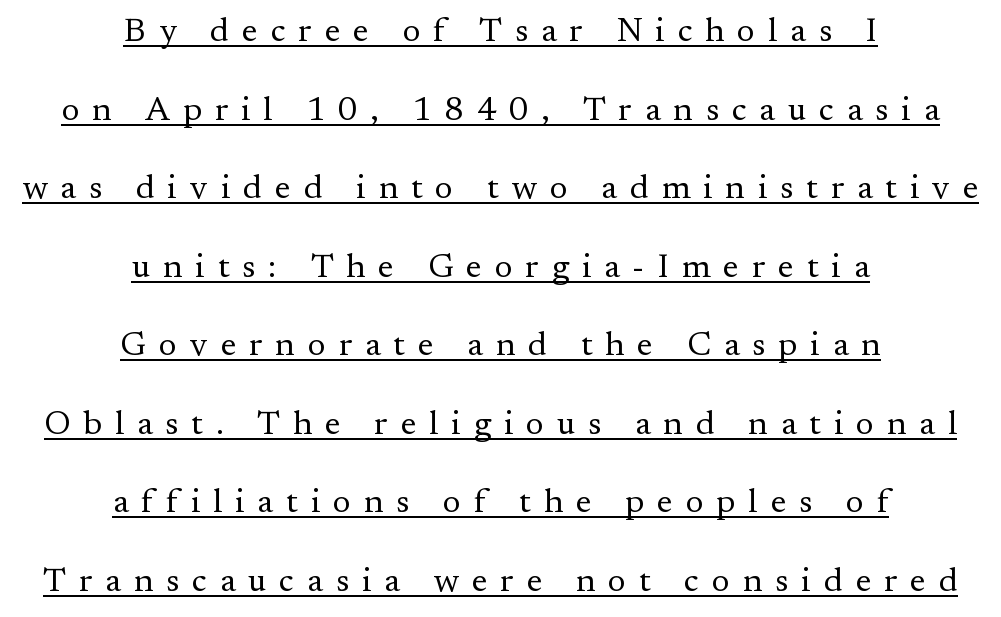
The image shows 34 px regular-weight serif type, upright; set centered, loose line spacing (2.31x), unusually wide letter spacing (+0.38 em), underlined; medium stroke contrast and a small x-height.
